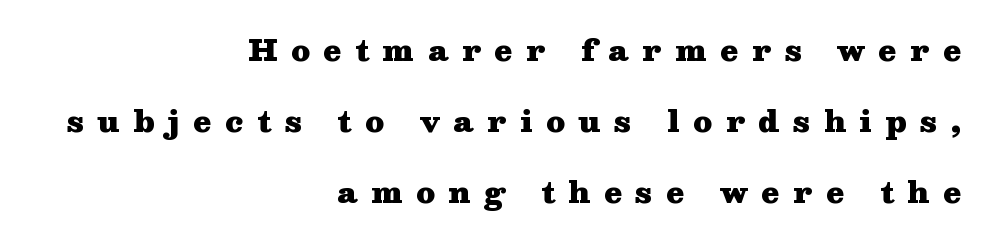
{"serif": "yes", "italic": "no", "bold": "yes", "weight": "heavy", "width": "wide", "stroke_contrast": "medium", "x_height": "medium", "monospaced": "no", "underline": "no", "align": "right", "line_spacing": "loose", "line_spacing_ratio": 2.45, "letter_spacing": "wide", "letter_spacing_em": 0.47, "glyph_px": 29}
